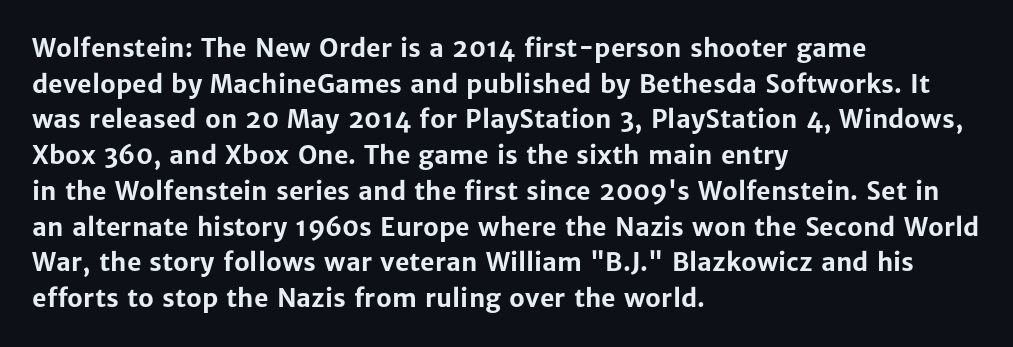
The image shows 25 px bold type, upright; set left-aligned, normal line spacing (1.43x), normal letter spacing, not underlined.
